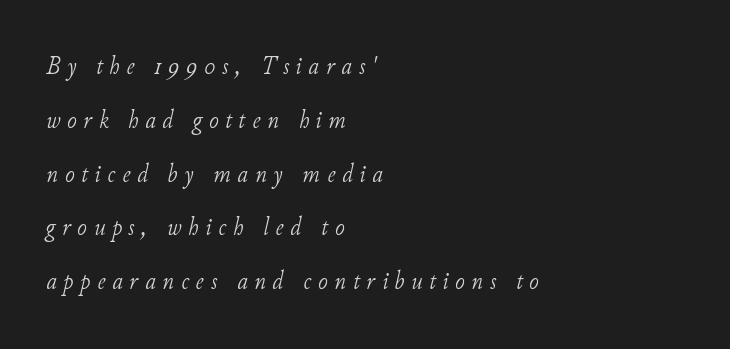
The image shows 26 px text type, italic (leaning right); set left-aligned, loose line spacing (2.07x), unusually wide letter spacing (+0.26 em), not underlined.
